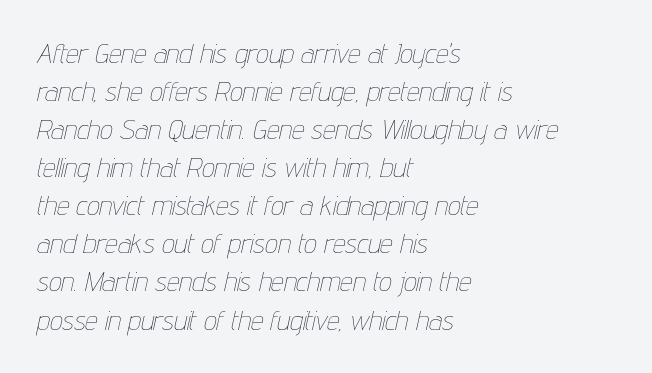
Check the space under the baseline: it is left empty. Heaviness? Minimal to ordinary, like unemphasized prose. A classic flush-left, rag-right setting is used for this passage. Observe the ordinary spacing: letters are neighbours, not strangers.
